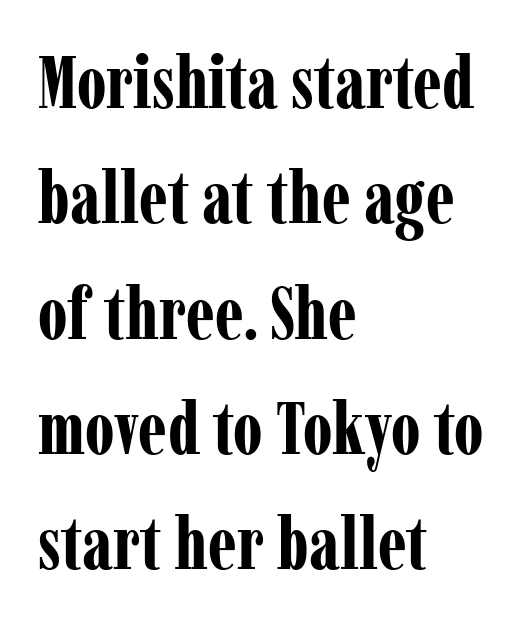
Q: Is the text bold? A: Yes.
Q: Is the text italic (slanted)? A: No, it is upright.
Q: Is the typeface a serif or a sans-serif typeface? A: Serif.
Q: Is the text underlined? A: No.
Q: How is the paragraph aligned? A: Left-aligned.
Q: Is the spacing between letters normal or unusually wide? A: Normal.
Q: Is the spacing between lines tight, normal or loose? A: Normal.
Q: Width (condensed, normal, or wide)? A: Condensed.
Q: Stroke contrast? A: Low.
Q: x-height? A: Medium.
Q: Monospaced? A: No.
